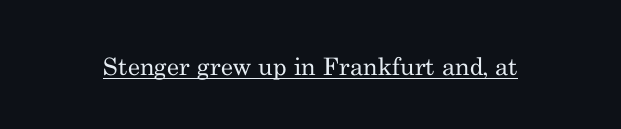
The image shows 24 px text type, upright; set normal letter spacing, underlined.
